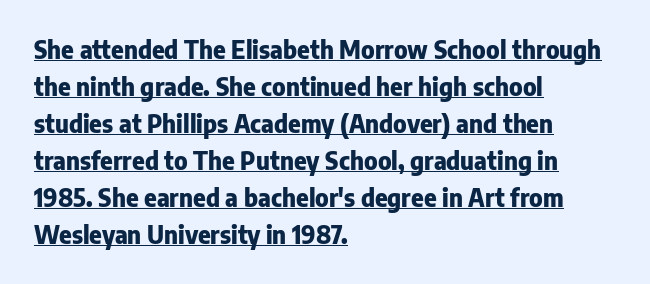
Q: Is the text bold? A: Yes.
Q: Is the text italic (slanted)? A: No, it is upright.
Q: Is the text underlined? A: Yes.
Q: How is the paragraph aligned? A: Left-aligned.
Q: Is the spacing between letters normal or unusually wide? A: Normal.
Q: Is the spacing between lines tight, normal or loose? A: Normal.
